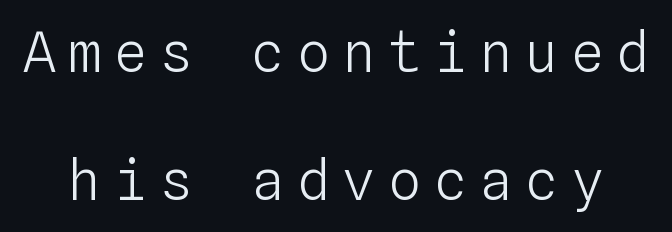
Q: Is the text bold? A: No.
Q: Is the text italic (slanted)? A: No, it is upright.
Q: Is the text underlined? A: No.
Q: Is the spacing between letters normal or unusually wide? A: Unusually wide.
Q: Is the spacing between lines tight, normal or loose? A: Loose.
Q: Width (condensed, normal, or wide)? A: Normal.
Q: Stroke contrast? A: Low.
Q: x-height? A: Medium.
Q: Monospaced? A: Yes.
